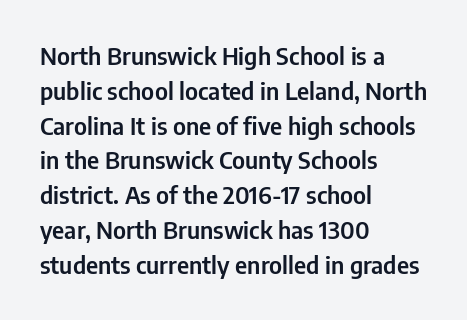
The image shows 24 px text type, upright; set left-aligned, normal line spacing (1.45x), normal letter spacing, not underlined.
